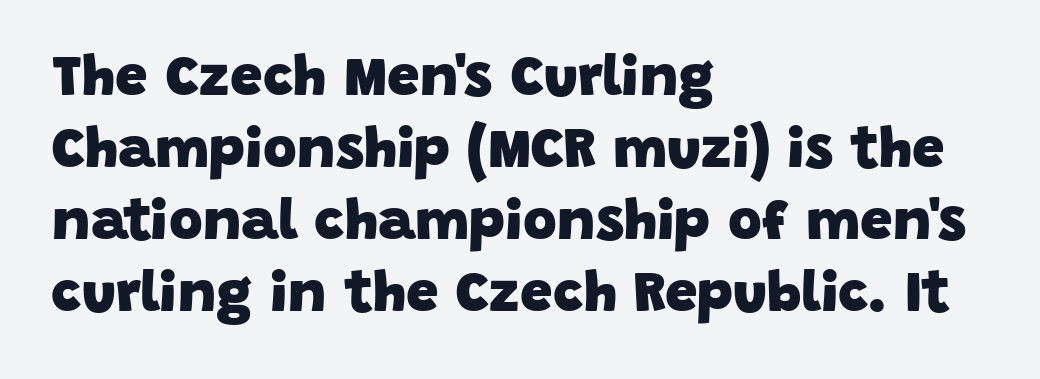
The image shows 58 px heavy sans-serif type; set left-aligned, line spacing 1.24x, normal letter spacing, not underlined; low stroke contrast and a large x-height.
